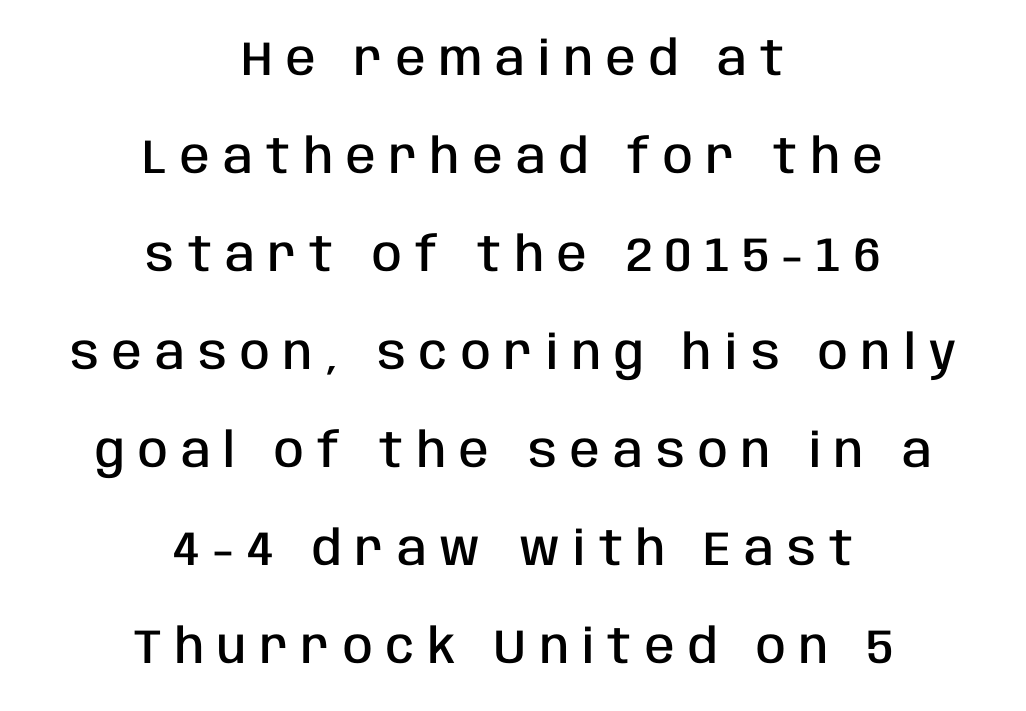
The image shows 48 px semibold, condensed sans-serif type, upright; set centered, loose line spacing (2.04x), unusually wide letter spacing (+0.28 em), not underlined; low stroke contrast and a large x-height.
